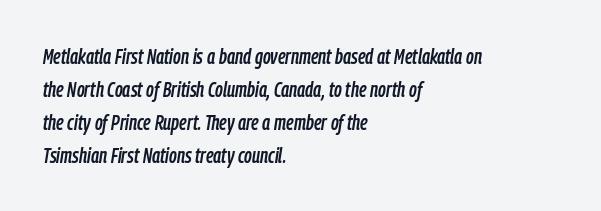
Q: Is the text italic (slanted)? A: Yes, it leans right by about 9 degrees.
Q: Is the text underlined? A: No.
Q: How is the paragraph aligned? A: Left-aligned.
Q: Is the spacing between letters normal or unusually wide? A: Normal.
Q: Is the spacing between lines tight, normal or loose? A: Normal.
